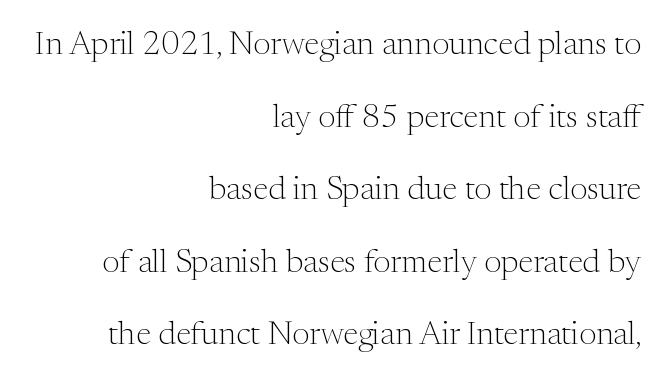
The lettering stays uniformly vertical, giving the passage a roman look. No extra tracking has been applied to these lines. Each letter keeps its own natural width here, so spacing adapts to shape. A light-to-regular cut is what we see here. Check where the strokes stop: tiny serifs finish them off.
